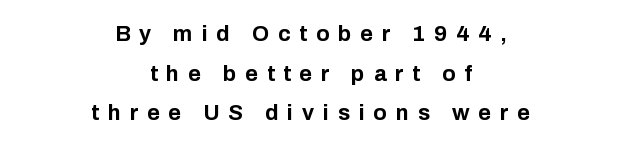
Characters follow at a spacing far wider than the type designer built in. Pretty heavy lettering here — definitely bold. Horizontal alignment here is central, giving a formal, balanced look. Descenders are the only things crossing below the line. The font's upright variant was chosen for this text.
